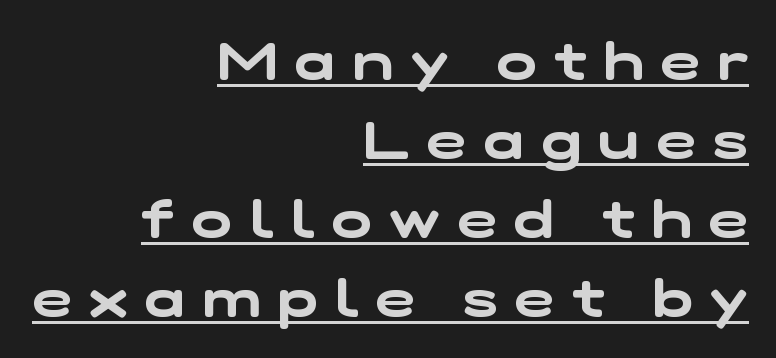
{"serif": "no", "width": "wide", "stroke_contrast": "low", "x_height": "medium", "monospaced": "no", "underline": "yes", "align": "right", "line_spacing": "normal", "line_spacing_ratio": 1.49, "letter_spacing": "wide", "letter_spacing_em": 0.33, "glyph_px": 53}
